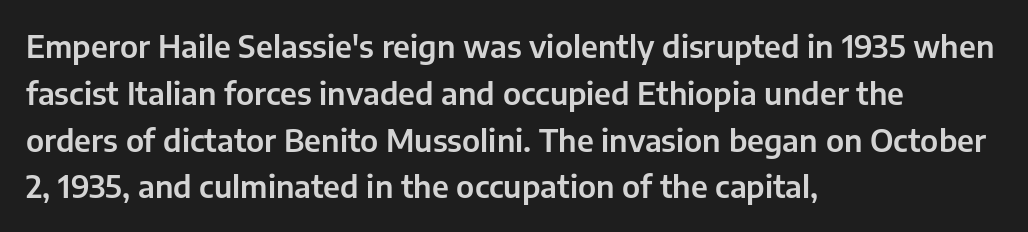
Q: Is the text italic (slanted)? A: No, it is upright.
Q: Is the typeface a serif or a sans-serif typeface? A: Sans-serif.
Q: Is the text underlined? A: No.
Q: How is the paragraph aligned? A: Left-aligned.
Q: Is the spacing between letters normal or unusually wide? A: Normal.
Q: Is the spacing between lines tight, normal or loose? A: Normal.
Q: Width (condensed, normal, or wide)? A: Normal.
Q: Stroke contrast? A: Low.
Q: x-height? A: Medium.
Q: Monospaced? A: No.
